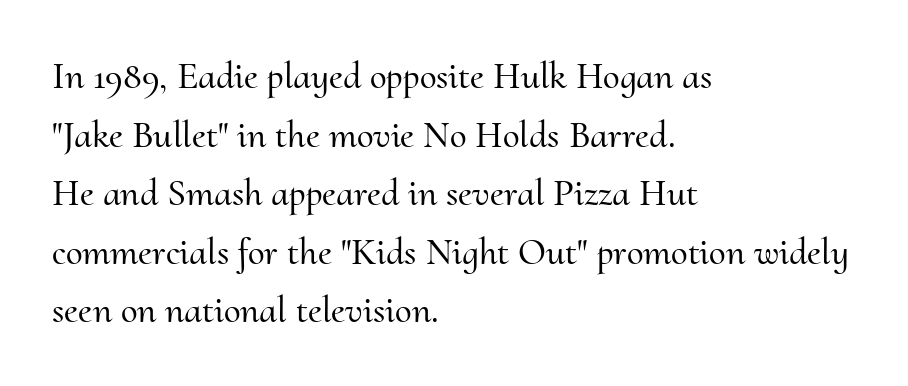
The image shows 38 px serif type, upright; set left-aligned, normal line spacing (1.54x), normal letter spacing, not underlined; medium stroke contrast and a small x-height.
